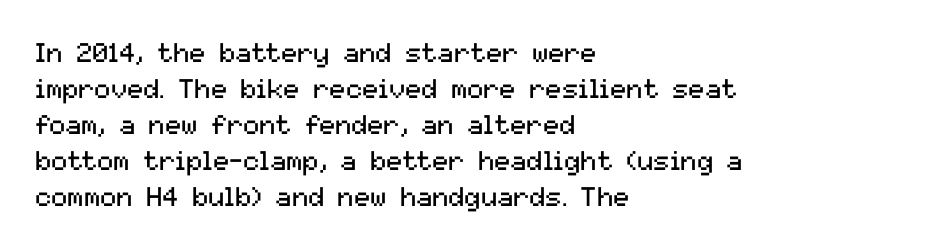
A clean baseline with only descenders dipping below it. The letters stand upright; this is a roman face. The letterforms sit shoulder to shoulder at normal distance. The compositor pushed each line to the left boundary.
